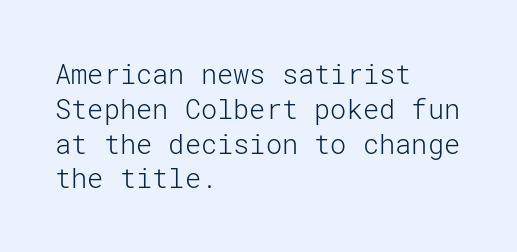
This sample keeps an unexceptional amount of space between lines. Characters remain perfectly vertical along every line. The gap between lines stays unmarked. Is this a heavy cut? Hardly; it is regular or lighter.
